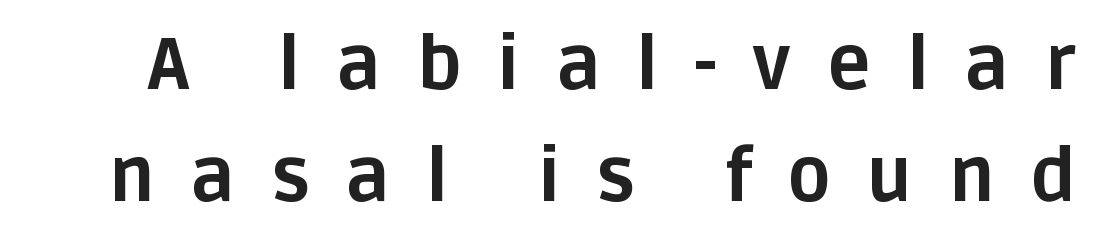
Q: Is the text bold? A: Yes.
Q: Is the text italic (slanted)? A: No, it is upright.
Q: Is the typeface a serif or a sans-serif typeface? A: Sans-serif.
Q: Is the text underlined? A: No.
Q: Is the spacing between letters normal or unusually wide? A: Unusually wide.
Q: Is the spacing between lines tight, normal or loose? A: Normal.
Q: Width (condensed, normal, or wide)? A: Normal.
Q: Stroke contrast? A: Low.
Q: x-height? A: Large.
Q: Monospaced? A: No.
